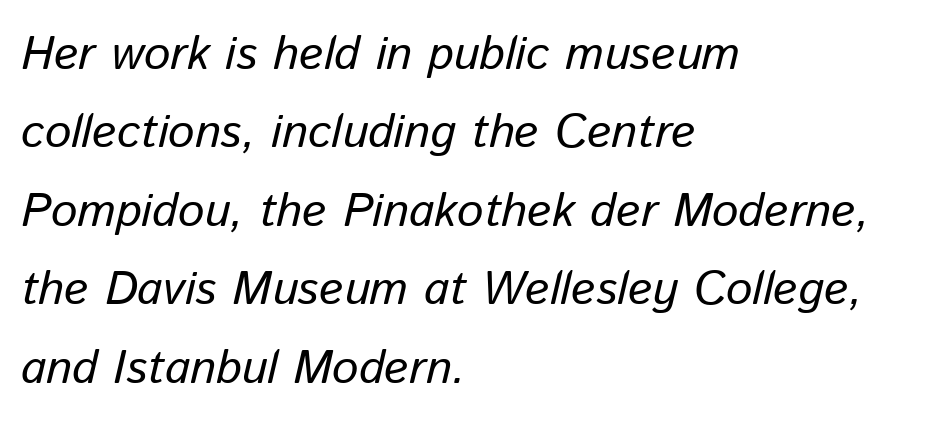
Q: Is the text bold? A: No.
Q: Is the text italic (slanted)? A: Yes, it leans right by about 13 degrees.
Q: Is the text underlined? A: No.
Q: How is the paragraph aligned? A: Left-aligned.
Q: Is the spacing between letters normal or unusually wide? A: Normal.
Q: Is the spacing between lines tight, normal or loose? A: Normal.
Q: Width (condensed, normal, or wide)? A: Normal.
Q: Stroke contrast? A: Low.
Q: x-height? A: Medium.
Q: Monospaced? A: No.
